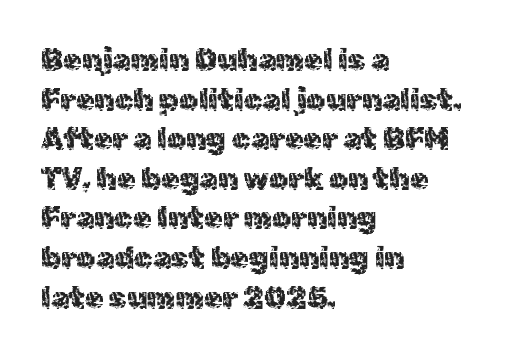
{"serif": "no", "italic": "no", "width": "normal", "x_height": "medium", "monospaced": "no", "underline": "no", "align": "left", "line_spacing": "normal", "line_spacing_ratio": 1.32, "letter_spacing": "normal", "letter_spacing_em": 0.0, "glyph_px": 30}
